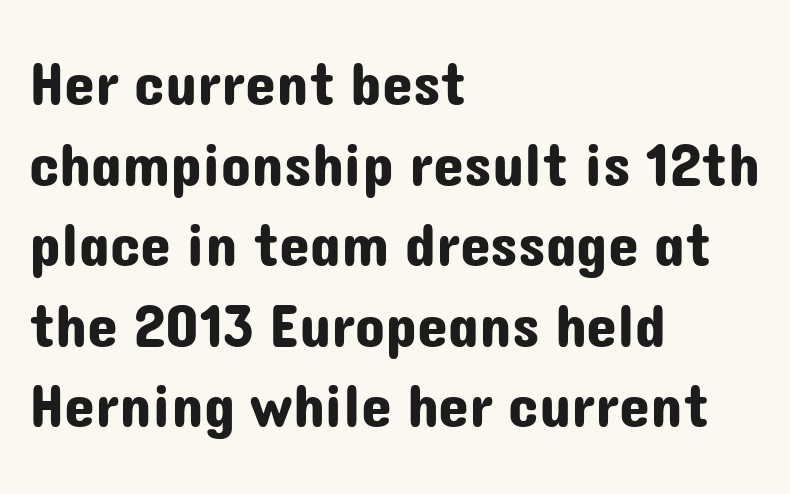
A typesetter would mark this as roman, not italic. The glyphs in this specimen are sans serif. Summary of vertical rhythm: regular, with standard interline spacing. A typesetter would call this proportional, since set widths differ per character.
